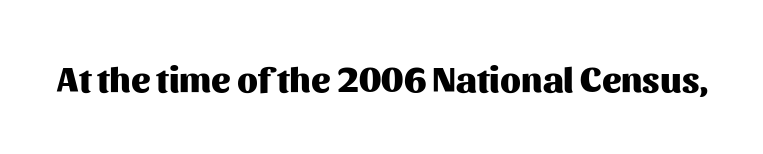
{"serif": "no", "italic": "no", "bold": "yes", "weight": "heavy", "width": "normal", "stroke_contrast": "medium", "x_height": "medium", "monospaced": "no", "underline": "no", "letter_spacing": "normal", "letter_spacing_em": 0.0, "glyph_px": 36}
